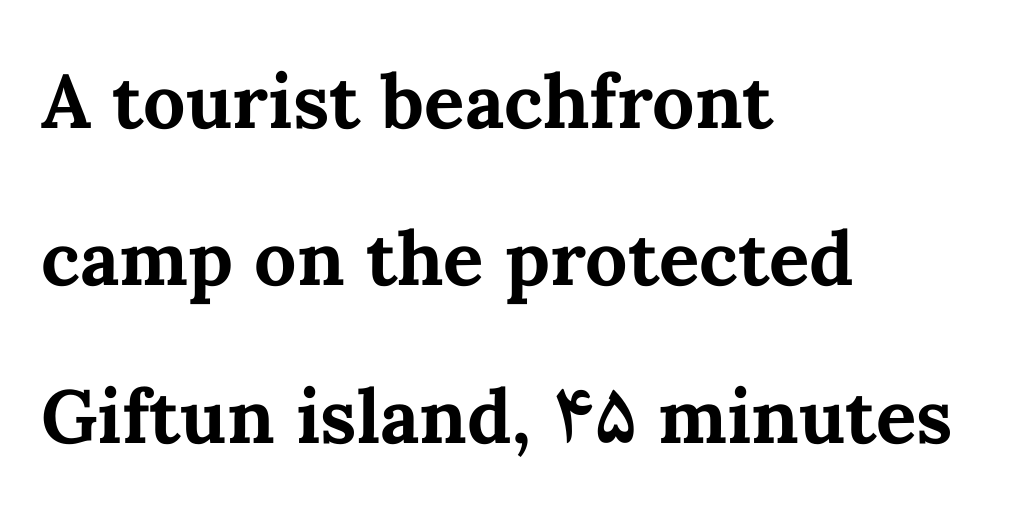
Q: Is the text bold? A: Yes.
Q: Is the text italic (slanted)? A: No, it is upright.
Q: Is the text underlined? A: No.
Q: How is the paragraph aligned? A: Left-aligned.
Q: Is the spacing between letters normal or unusually wide? A: Normal.
Q: Is the spacing between lines tight, normal or loose? A: Loose.
Q: Width (condensed, normal, or wide)? A: Normal.
Q: Stroke contrast? A: Medium.
Q: x-height? A: Medium.
Q: Monospaced? A: No.
